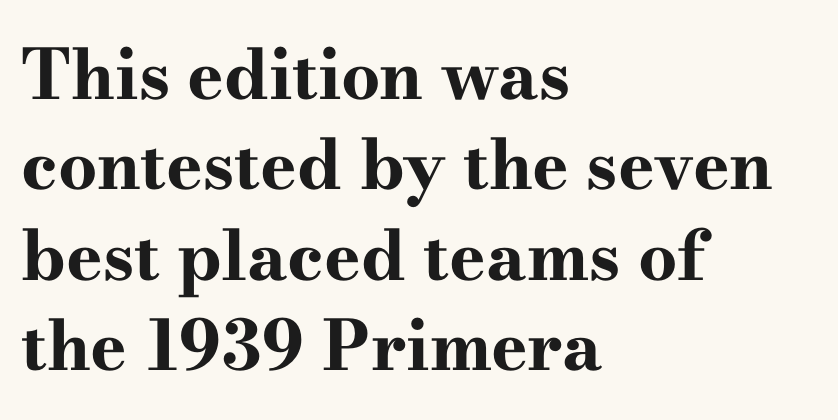
The image shows 69 px bold, wide serif type, upright; set left-aligned, normal line spacing (1.31x), normal letter spacing, not underlined; high stroke contrast and a small x-height.
